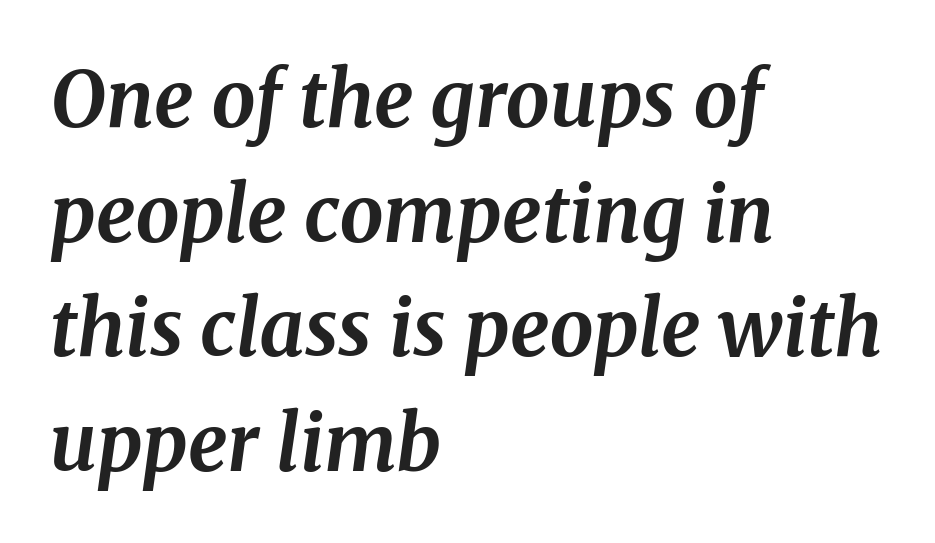
{"serif": "yes", "italic": "yes", "lean": "right", "slant_degrees": 8, "bold": "yes", "weight": "bold", "width": "normal", "stroke_contrast": "medium", "x_height": "medium", "monospaced": "no", "underline": "no", "align": "left", "line_spacing": "normal", "line_spacing_ratio": 1.47, "letter_spacing": "normal", "letter_spacing_em": 0.0, "glyph_px": 78}
